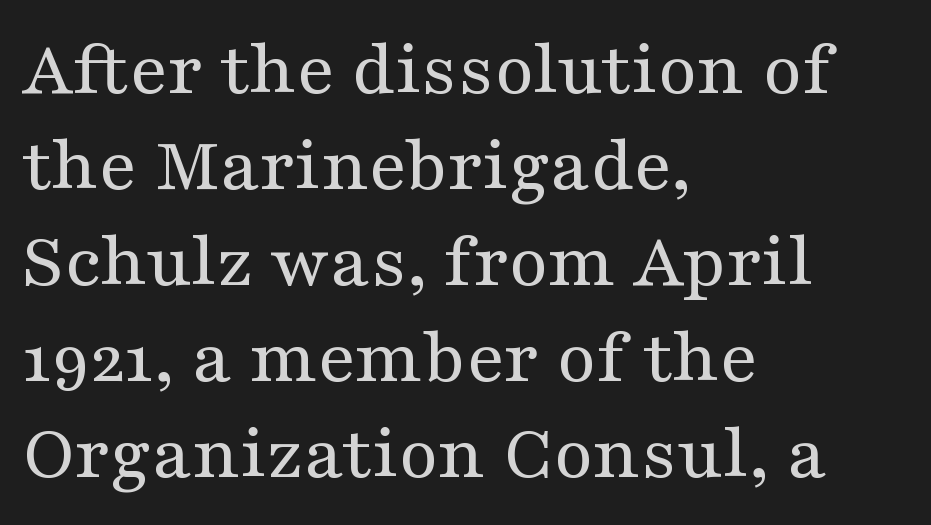
Q: Is the text bold? A: No.
Q: Is the text italic (slanted)? A: No, it is upright.
Q: Is the typeface a serif or a sans-serif typeface? A: Serif.
Q: Is the text underlined? A: No.
Q: How is the paragraph aligned? A: Left-aligned.
Q: Is the spacing between letters normal or unusually wide? A: Normal.
Q: Width (condensed, normal, or wide)? A: Wide.
Q: Stroke contrast? A: Medium.
Q: x-height? A: Medium.
Q: Monospaced? A: No.
